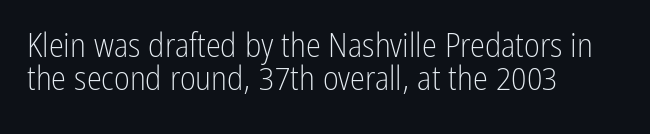
{"serif": "no", "italic": "no", "bold": "no", "weight": "light", "width": "condensed", "stroke_contrast": "low", "x_height": "medium", "monospaced": "no", "underline": "no", "align": "left", "line_spacing": "tight", "line_spacing_ratio": 0.96, "letter_spacing": "normal", "letter_spacing_em": 0.0, "glyph_px": 34}
